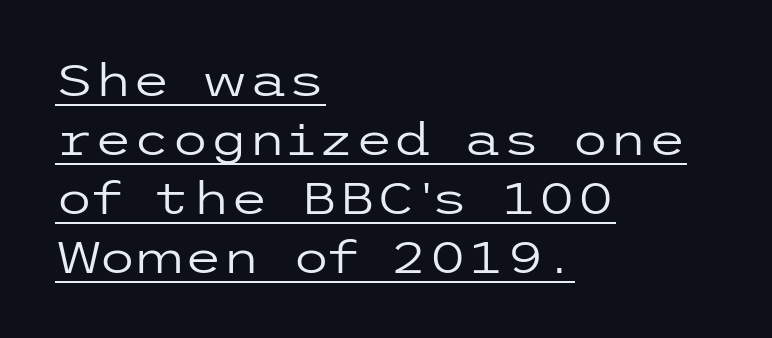
Classification — sans serif. Here the glyphs are tracked normally, forming tight word shapes. A continuous stroke trails under the words, as in a hyperlink. Reading down the column, the eye jumps a familiar distance to each next line. Posture: upright roman. Is the type heavy? It reads as light-to-regular instead.
